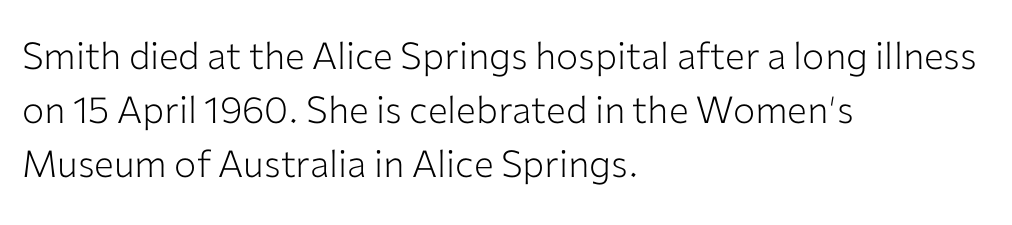
Q: Is the text bold? A: No.
Q: Is the text italic (slanted)? A: No, it is upright.
Q: Is the typeface a serif or a sans-serif typeface? A: Sans-serif.
Q: Is the text underlined? A: No.
Q: How is the paragraph aligned? A: Left-aligned.
Q: Is the spacing between letters normal or unusually wide? A: Normal.
Q: Is the spacing between lines tight, normal or loose? A: Normal.
Q: Width (condensed, normal, or wide)? A: Normal.
Q: Stroke contrast? A: Low.
Q: x-height? A: Medium.
Q: Monospaced? A: No.
